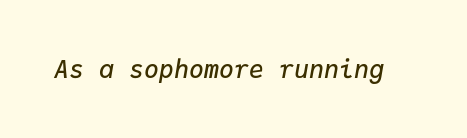
The image shows 25 px text type, italic (leaning right); set normal letter spacing, not underlined.
